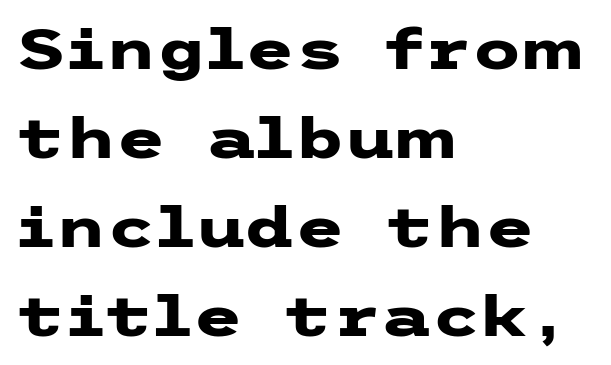
The image shows 57 px heavy, wide sans-serif type, upright; set left-aligned, normal line spacing (1.56x), normal letter spacing, not underlined; low stroke contrast and a medium x-height.
